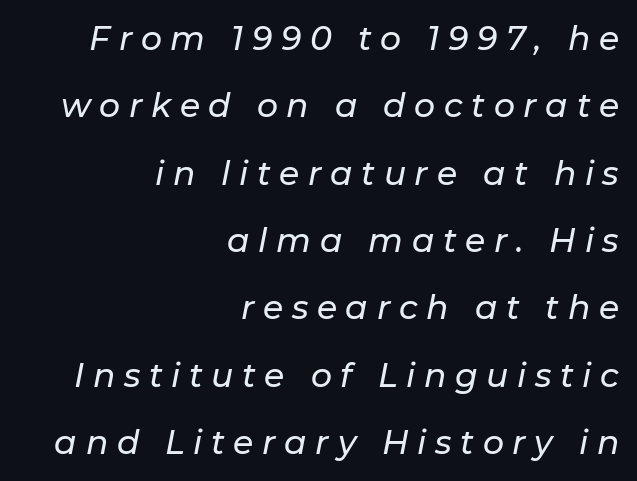
Q: Is the text italic (slanted)? A: Yes, it leans right by about 11 degrees.
Q: Is the text underlined? A: No.
Q: How is the paragraph aligned? A: Right-aligned.
Q: Is the spacing between letters normal or unusually wide? A: Unusually wide.
Q: Is the spacing between lines tight, normal or loose? A: Loose.
Q: Width (condensed, normal, or wide)? A: Normal.
Q: Stroke contrast? A: Low.
Q: x-height? A: Medium.
Q: Monospaced? A: No.
